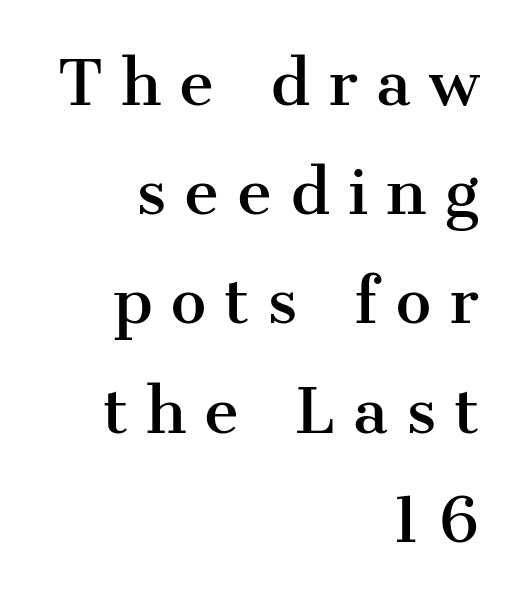
Q: Is the text italic (slanted)? A: No, it is upright.
Q: Is the typeface a serif or a sans-serif typeface? A: Serif.
Q: Is the text underlined? A: No.
Q: How is the paragraph aligned? A: Right-aligned.
Q: Is the spacing between letters normal or unusually wide? A: Unusually wide.
Q: Width (condensed, normal, or wide)? A: Normal.
Q: Stroke contrast? A: Medium.
Q: x-height? A: Medium.
Q: Monospaced? A: No.
